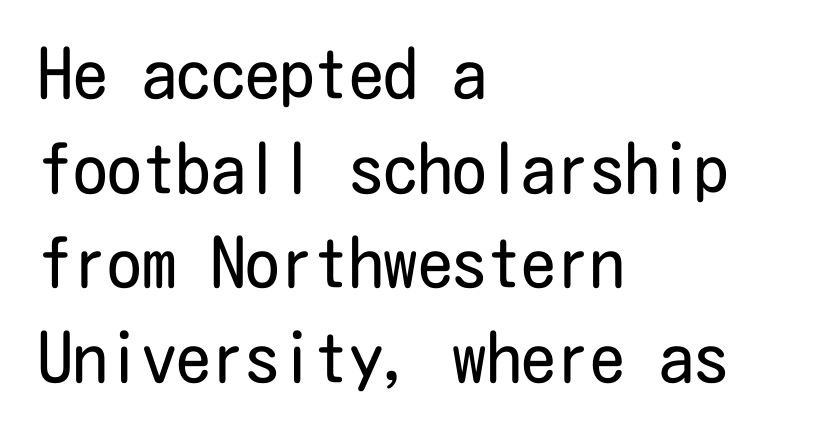
Students, observe: this is what conventionally led text looks like. The paragraph shown leans on its left margin. Descenders hang freely into open space. A typesetter would call this zero additional tracking.
